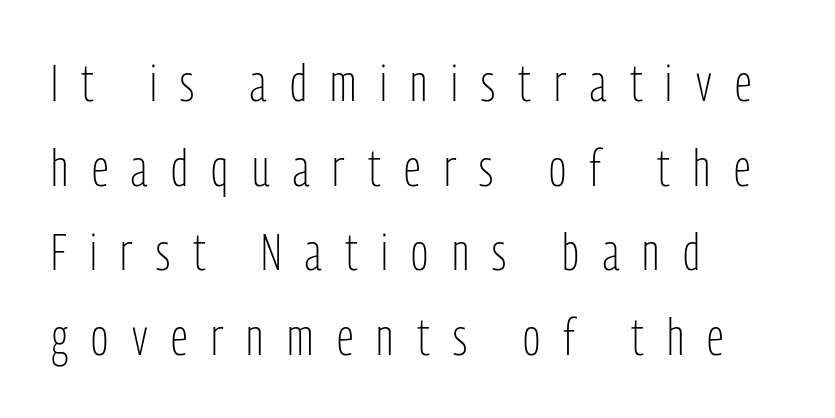
{"serif": "no", "italic": "no", "bold": "no", "weight": "light", "width": "condensed", "stroke_contrast": "low", "x_height": "medium", "monospaced": "no", "underline": "no", "align": "left", "line_spacing": "normal", "line_spacing_ratio": 1.66, "letter_spacing": "wide", "letter_spacing_em": 0.46, "glyph_px": 51}
